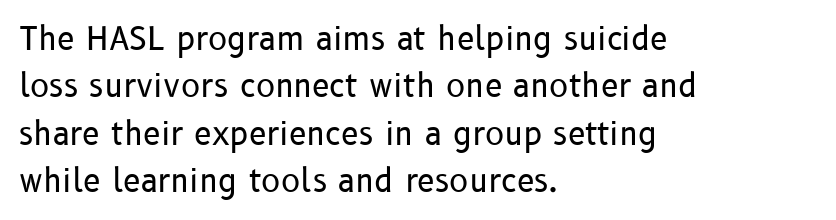
The image shows 32 px regular-weight sans-serif type, upright; set left-aligned, normal line spacing (1.48x), normal letter spacing, not underlined; low stroke contrast and a medium x-height.
